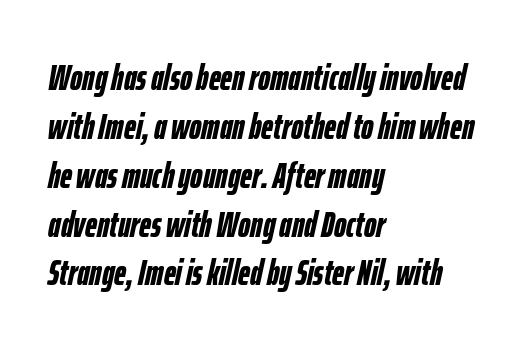
The image shows 37 px semibold, condensed type, italic (leaning right); set left-aligned, normal line spacing (1.32x), normal letter spacing, not underlined; low stroke contrast and a medium x-height.
